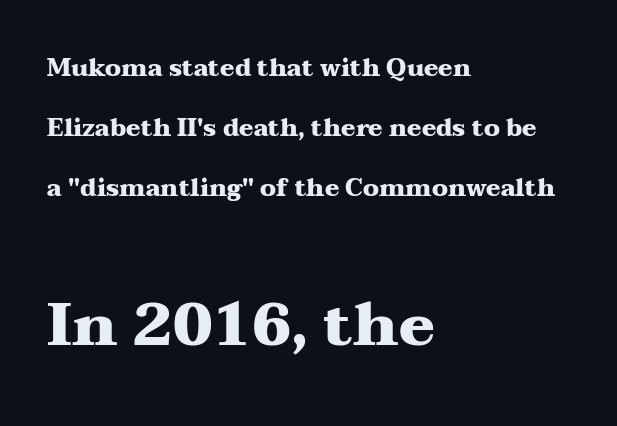
The image shows 60 px heavy, wide serif type, upright; set left-aligned, loose line spacing (2.49x), normal letter spacing, not underlined; the second (bottom) block is 2.5x larger; medium stroke contrast and a medium x-height.
